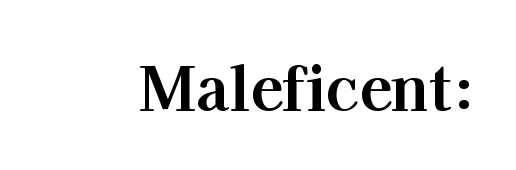
The image shows 60 px bold serif type, upright; set normal letter spacing, not underlined; high stroke contrast and a medium x-height.
